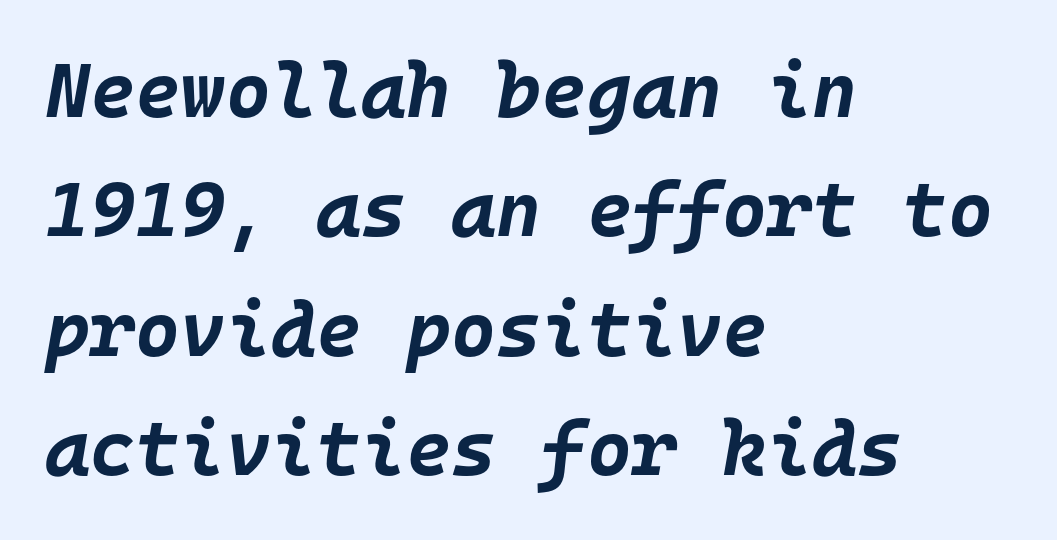
Q: Is the text bold? A: Yes.
Q: Is the text italic (slanted)? A: Yes, it leans right by about 10 degrees.
Q: Is the text underlined? A: No.
Q: How is the paragraph aligned? A: Left-aligned.
Q: Is the spacing between letters normal or unusually wide? A: Normal.
Q: Is the spacing between lines tight, normal or loose? A: Normal.
Q: Width (condensed, normal, or wide)? A: Normal.
Q: Stroke contrast? A: Low.
Q: x-height? A: Large.
Q: Monospaced? A: Yes.
